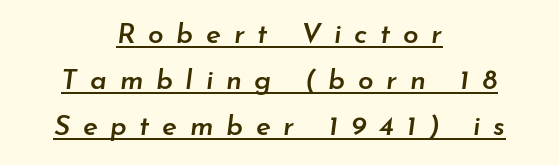
{"italic": "yes", "lean": "right", "slant_degrees": 7, "bold": "semi", "weight": "semibold", "width": "normal", "stroke_contrast": "low", "x_height": "small", "monospaced": "no", "underline": "yes", "align": "center", "line_spacing": "normal", "line_spacing_ratio": 1.65, "letter_spacing": "wide", "letter_spacing_em": 0.45, "glyph_px": 28}
